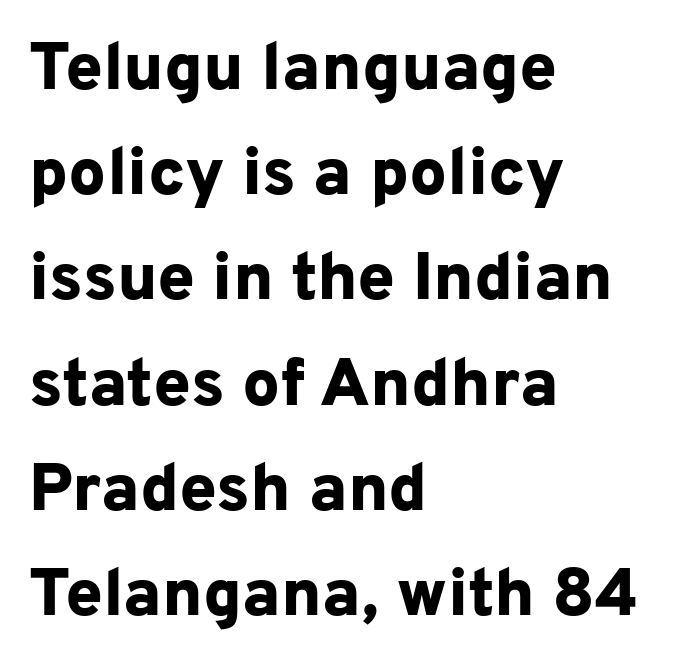
The image shows 67 px bold sans-serif type, upright; set left-aligned, normal line spacing (1.57x), normal letter spacing, not underlined; low stroke contrast and a medium x-height.
